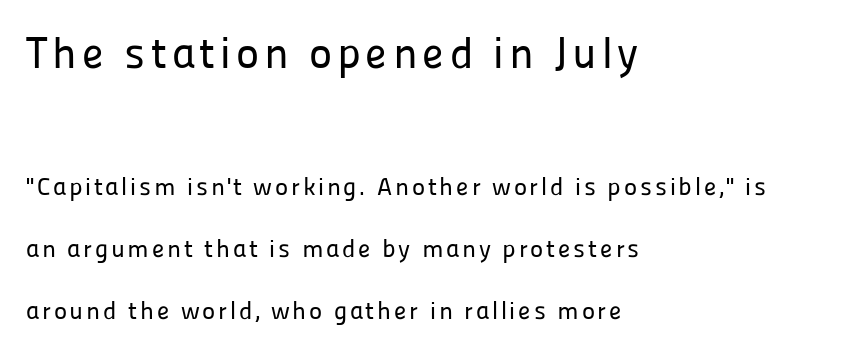
Q: Is the text italic (slanted)? A: No, it is upright.
Q: Is the typeface a serif or a sans-serif typeface? A: Sans-serif.
Q: Is the text underlined? A: No.
Q: How is the paragraph aligned? A: Left-aligned.
Q: Is the spacing between lines tight, normal or loose? A: Loose.
Q: Which block of text is set in a larger size, the first (top) or the second (bottom)? A: The first (top) one.
Q: Width (condensed, normal, or wide)? A: Normal.
Q: Stroke contrast? A: Low.
Q: x-height? A: Medium.
Q: Monospaced? A: No.
